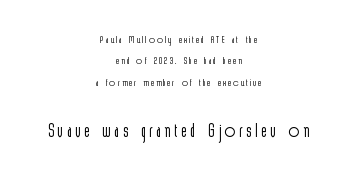
{"italic": "no", "bold": "no", "underline": "no", "align": "center", "line_spacing": "normal", "line_spacing_ratio": 1.43, "larger_block": "second", "size_ratio": 1.8, "glyph_px": 27}
